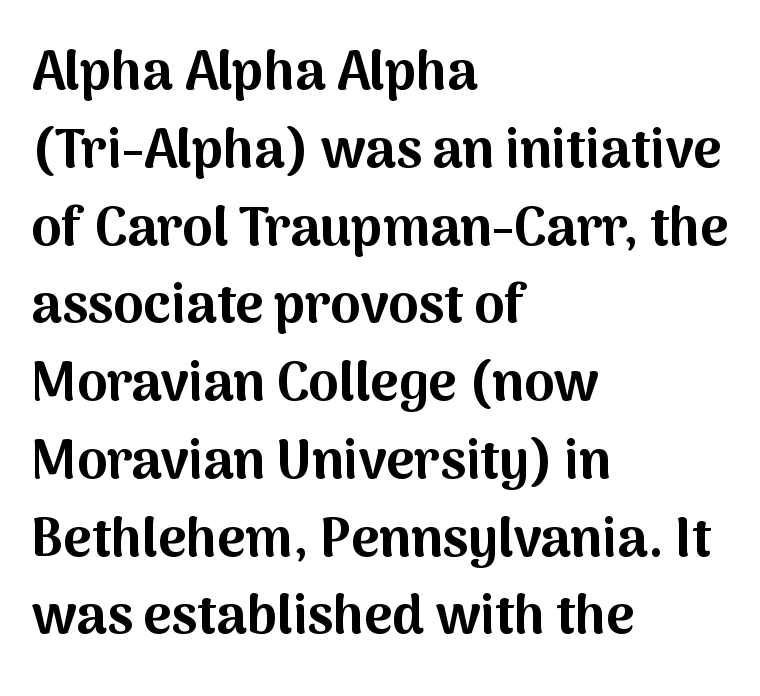
Q: Is the text bold? A: Yes.
Q: Is the text italic (slanted)? A: No, it is upright.
Q: Is the typeface a serif or a sans-serif typeface? A: Sans-serif.
Q: Is the text underlined? A: No.
Q: How is the paragraph aligned? A: Left-aligned.
Q: Is the spacing between letters normal or unusually wide? A: Normal.
Q: Is the spacing between lines tight, normal or loose? A: Normal.
Q: Width (condensed, normal, or wide)? A: Normal.
Q: Stroke contrast? A: Medium.
Q: x-height? A: Medium.
Q: Monospaced? A: No.
